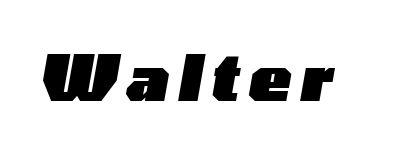
{"italic": "yes", "lean": "right", "slant_degrees": 10, "bold": "yes", "weight": "heavy", "width": "wide", "stroke_contrast": "low", "x_height": "medium", "monospaced": "no", "underline": "no", "glyph_px": 63}
